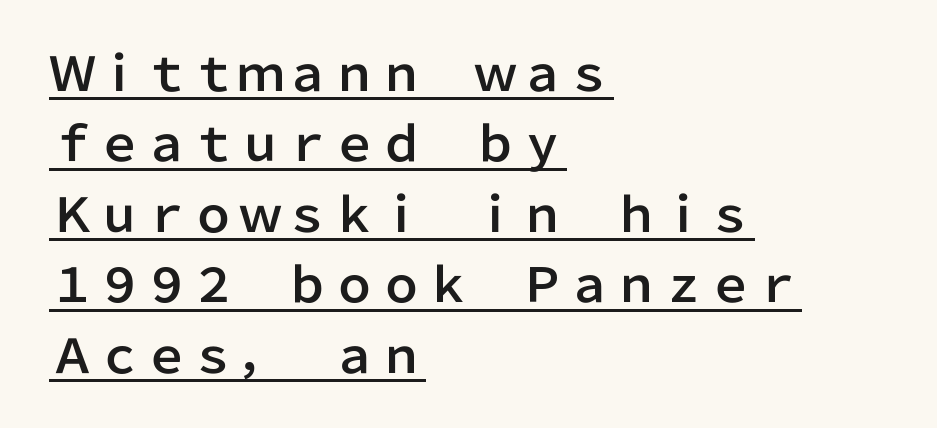
Q: Is the text italic (slanted)? A: No, it is upright.
Q: Is the typeface a serif or a sans-serif typeface? A: Sans-serif.
Q: Is the text underlined? A: Yes.
Q: How is the paragraph aligned? A: Left-aligned.
Q: Is the spacing between letters normal or unusually wide? A: Normal.
Q: Is the spacing between lines tight, normal or loose? A: Normal.
Q: Width (condensed, normal, or wide)? A: Normal.
Q: Stroke contrast? A: Low.
Q: x-height? A: Medium.
Q: Monospaced? A: No.
